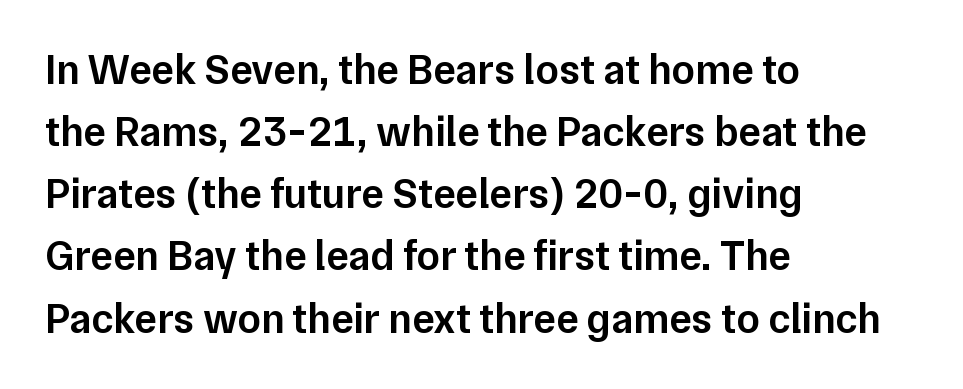
{"serif": "no", "italic": "no", "bold": "semi", "weight": "semibold", "width": "normal", "stroke_contrast": "low", "x_height": "medium", "monospaced": "no", "underline": "no", "align": "left", "line_spacing": "normal", "line_spacing_ratio": 1.48, "letter_spacing": "normal", "letter_spacing_em": 0.0, "glyph_px": 42}
